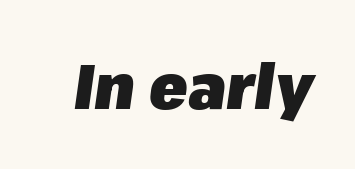
{"italic": "yes", "lean": "right", "slant_degrees": 8, "bold": "yes", "weight": "heavy", "width": "normal", "stroke_contrast": "low", "x_height": "medium", "monospaced": "no", "underline": "no", "letter_spacing": "normal", "letter_spacing_em": 0.0, "glyph_px": 63}
